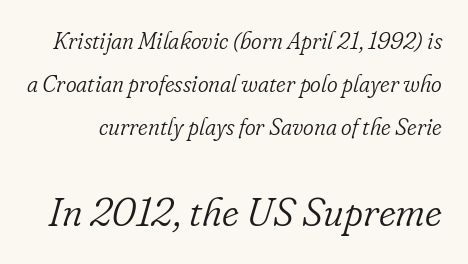
Q: Is the text bold? A: No.
Q: Is the text italic (slanted)? A: Yes, it leans right by about 16 degrees.
Q: Is the typeface a serif or a sans-serif typeface? A: Serif.
Q: Is the text underlined? A: No.
Q: Is the spacing between letters normal or unusually wide? A: Normal.
Q: Which block of text is set in a larger size, the first (top) or the second (bottom)? A: The second (bottom) one.
Q: Width (condensed, normal, or wide)? A: Normal.
Q: Stroke contrast? A: Low.
Q: x-height? A: Small.
Q: Monospaced? A: No.
